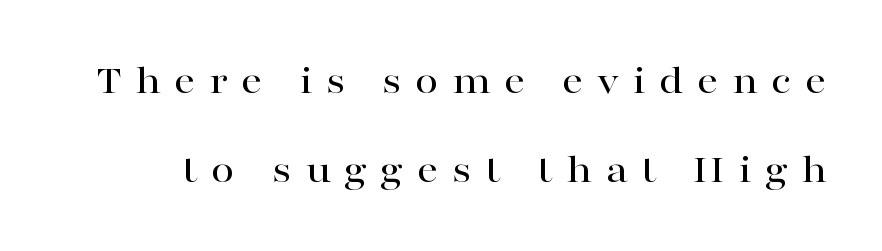
The image shows 42 px wide serif type, upright; set loose line spacing (2.11x), unusually wide letter spacing (+0.32 em), not underlined; high stroke contrast and a medium x-height.
